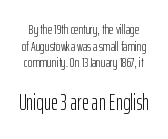
Q: Is the text bold? A: No.
Q: Is the text italic (slanted)? A: No, it is upright.
Q: Is the text underlined? A: No.
Q: Is the spacing between letters normal or unusually wide? A: Normal.
Q: Which block of text is set in a larger size, the first (top) or the second (bottom)? A: The second (bottom) one.
